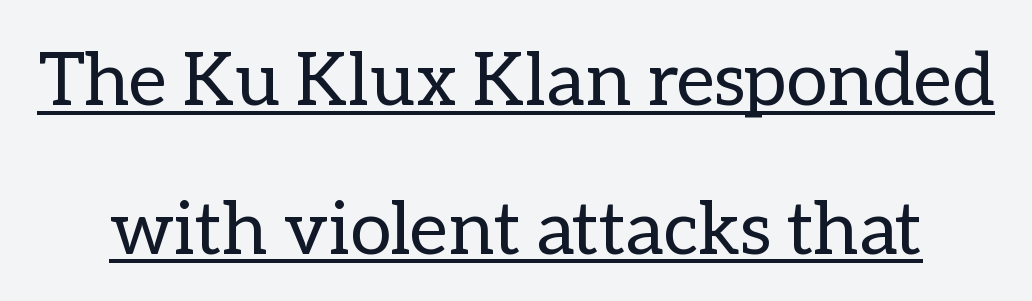
The image shows 74 px regular-weight type, upright; set loose line spacing (2.01x), normal letter spacing, underlined; low stroke contrast and a medium x-height.
